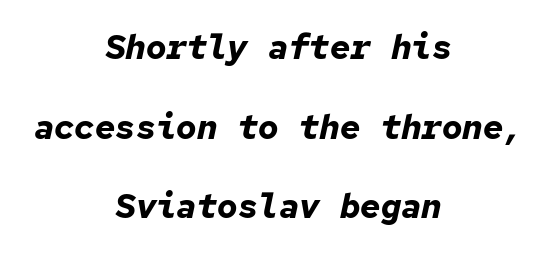
{"italic": "yes", "lean": "right", "slant_degrees": 12, "bold": "yes", "weight": "bold", "width": "normal", "stroke_contrast": "low", "x_height": "medium", "monospaced": "yes", "underline": "no", "align": "center", "line_spacing": "loose", "line_spacing_ratio": 2.34, "letter_spacing": "normal", "letter_spacing_em": 0.0, "glyph_px": 34}
